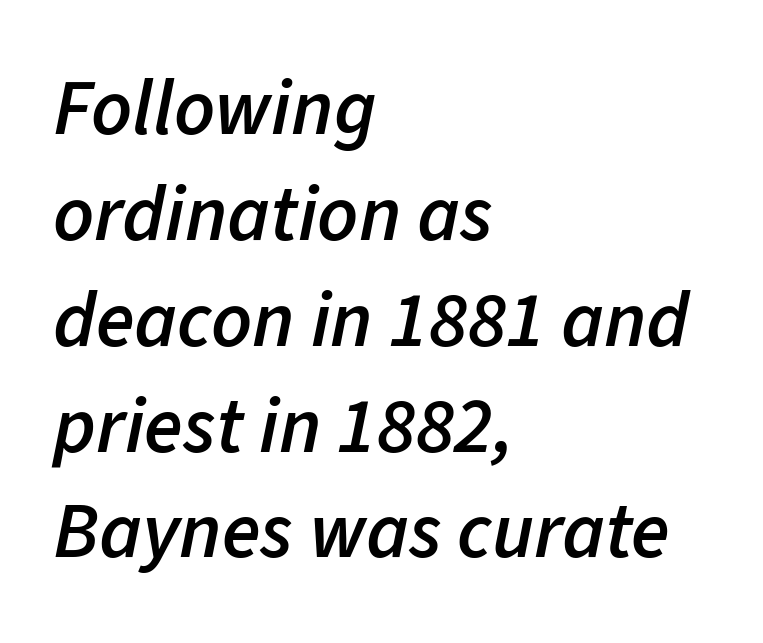
{"italic": "yes", "lean": "right", "slant_degrees": 11, "bold": "semi", "weight": "semibold", "width": "normal", "stroke_contrast": "low", "x_height": "medium", "monospaced": "no", "underline": "no", "align": "left", "line_spacing": "normal", "line_spacing_ratio": 1.34, "letter_spacing": "normal", "letter_spacing_em": 0.0, "glyph_px": 79}
